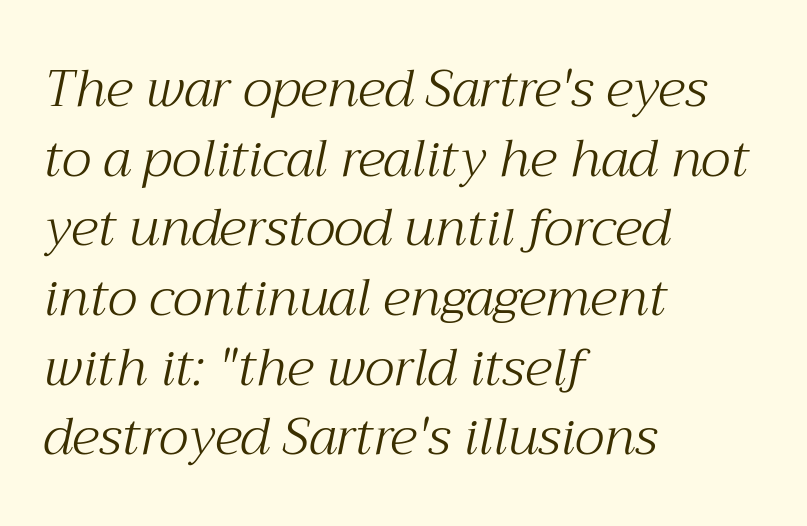
The block of text has a typical density, with ordinary space between rows. This sample is left-justified, so line endings fall wherever the words run out. The passage shown is not underscored anywhere. A typesetter would mark this as italic. Looks like regular typesetting: each glyph gets only the width it needs. I'd call this a serif setting — the letters wear small feet.
